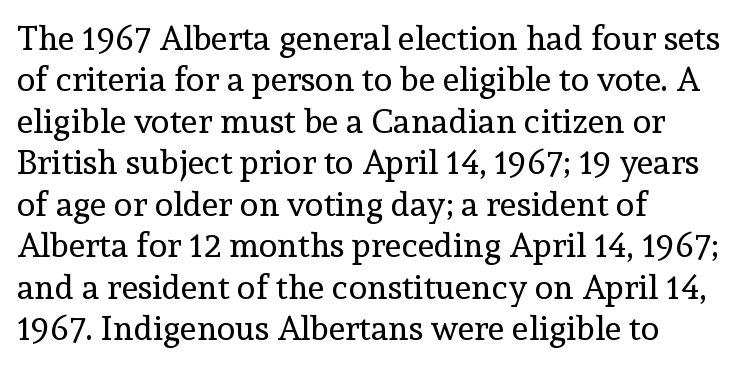
Is the type heavy? It reads as light-to-regular instead. A classic flush-left, rag-right setting is used for this passage. The letters advance in unequal steps, a hallmark of proportional type. Every character sits straight up, as roman type does. You can tell from the footed stems that serif type was used. Inter-character spacing is left at the font's built-in metrics.
